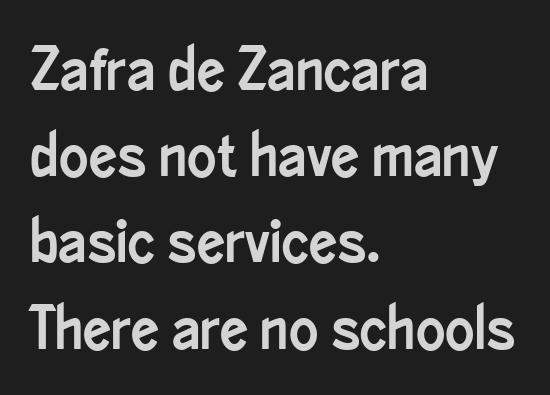
{"serif": "no", "italic": "no", "width": "condensed", "stroke_contrast": "low", "x_height": "small", "monospaced": "no", "underline": "no", "align": "left", "line_spacing": "normal", "line_spacing_ratio": 1.39, "letter_spacing": "normal", "letter_spacing_em": 0.0, "glyph_px": 62}
